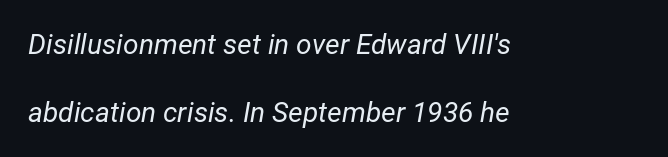
{"italic": "yes", "lean": "right", "slant_degrees": 12, "bold": "no", "weight": "regular", "width": "normal", "stroke_contrast": "low", "x_height": "medium", "monospaced": "no", "underline": "no", "align": "left", "line_spacing": "loose", "line_spacing_ratio": 2.42, "letter_spacing": "normal", "letter_spacing_em": 0.0, "glyph_px": 28}
